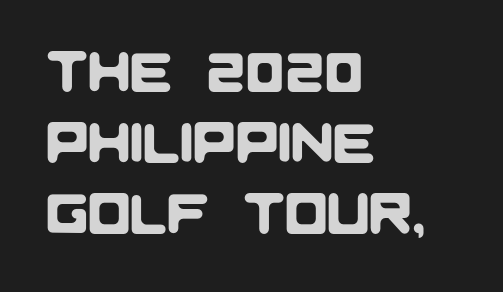
Q: Is the typeface a serif or a sans-serif typeface? A: Sans-serif.
Q: Is the text underlined? A: No.
Q: How is the paragraph aligned? A: Left-aligned.
Q: Is the spacing between letters normal or unusually wide? A: Normal.
Q: Is the spacing between lines tight, normal or loose? A: Normal.
Q: Width (condensed, normal, or wide)? A: Normal.
Q: Stroke contrast? A: Low.
Q: x-height? A: Large.
Q: Monospaced? A: No.
